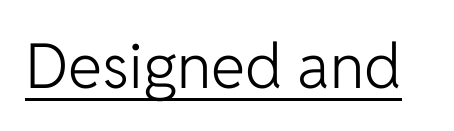
The image shows 62 px light sans-serif type, upright; set normal letter spacing, underlined; low stroke contrast and a medium x-height.
